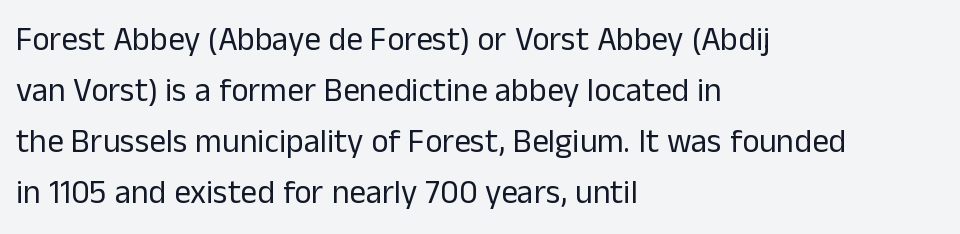
{"serif": "no", "italic": "no", "bold": "no", "weight": "regular", "width": "normal", "stroke_contrast": "low", "x_height": "medium", "monospaced": "no", "underline": "no", "align": "left", "line_spacing": "normal", "line_spacing_ratio": 1.55, "letter_spacing": "normal", "letter_spacing_em": 0.0, "glyph_px": 33}
